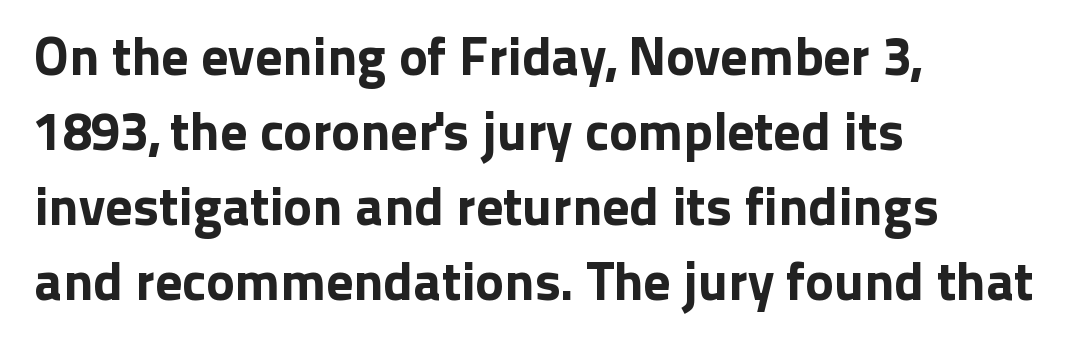
The image shows 54 px sans-serif type, upright; set left-aligned, normal line spacing (1.39x), normal letter spacing, not underlined; low stroke contrast and a medium x-height.
